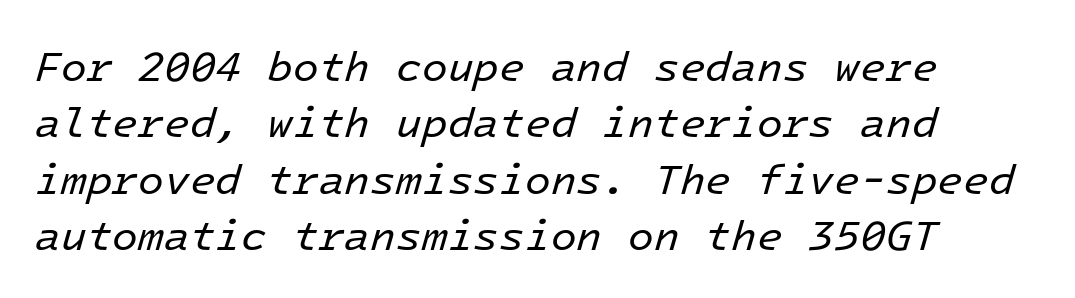
Compared with a centered layout, this one pins lines to the left instead. Words float on clear page, feet unadorned. The rendering uses typewriter-style spacing with identical character cells. Regarding leading, the lines here are spaced in the standard way. The letters look calm and open, with moderate or lighter stems.
